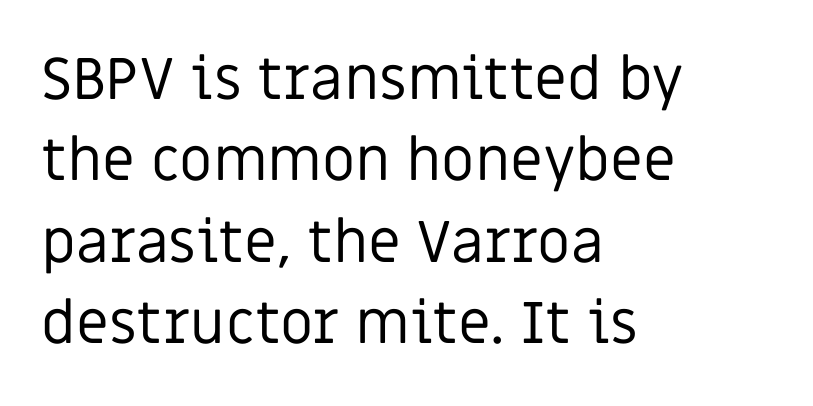
Q: Is the text bold? A: No.
Q: Is the text italic (slanted)? A: No, it is upright.
Q: Is the typeface a serif or a sans-serif typeface? A: Sans-serif.
Q: Is the text underlined? A: No.
Q: How is the paragraph aligned? A: Left-aligned.
Q: Is the spacing between letters normal or unusually wide? A: Normal.
Q: Is the spacing between lines tight, normal or loose? A: Normal.
Q: Width (condensed, normal, or wide)? A: Normal.
Q: Stroke contrast? A: Low.
Q: x-height? A: Large.
Q: Monospaced? A: No.
